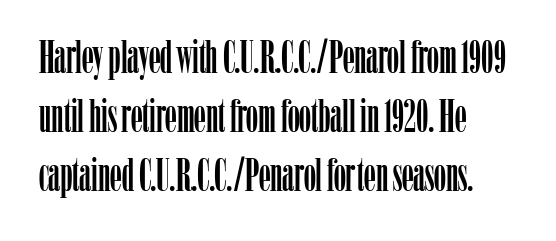
The image shows 47 px condensed serif type, upright; set left-aligned, normal line spacing (1.26x), normal letter spacing, not underlined; low stroke contrast and a medium x-height.
